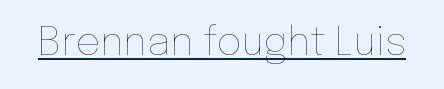
What decoration does the sample have? An underline. The rendering keeps characters at their native spacing. The characters are drawn with everyday or finer stroke widths. These lines are rendered in a variable-pitch font. This sample uses an upright cut, with every glyph sitting square on the baseline.
